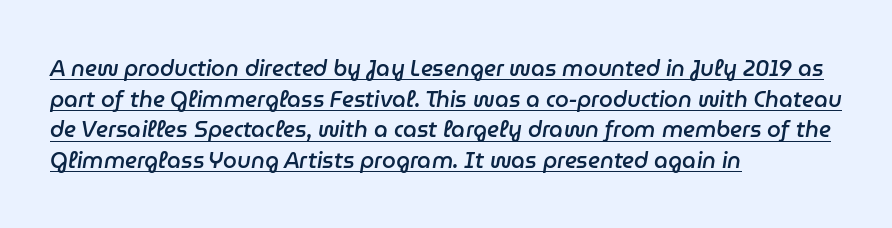
Caption: lettering with a line underneath. A fair bit of extra ink — the face is semibold, not bold. A normal amount of white space separates one row of letters from the next. The ragged edge is on the right, which tells us the setting is flush left.
